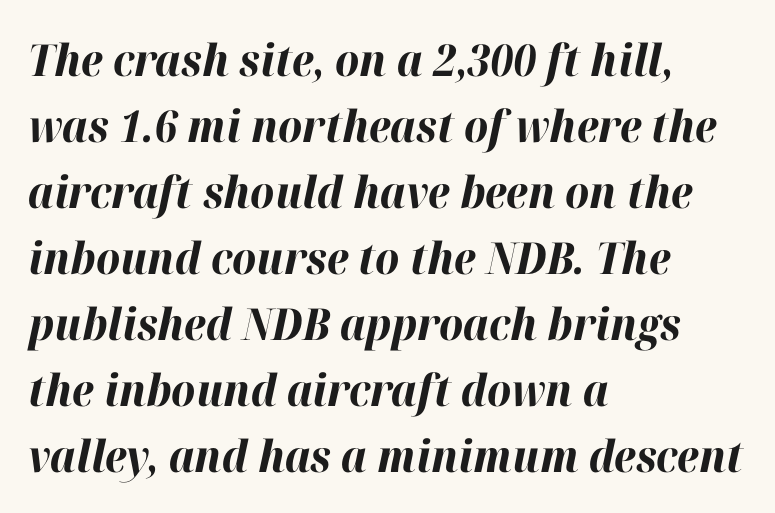
{"italic": "yes", "lean": "right", "slant_degrees": 12, "bold": "yes", "weight": "bold", "width": "normal", "stroke_contrast": "high", "x_height": "medium", "monospaced": "no", "underline": "no", "align": "left", "line_spacing": "normal", "line_spacing_ratio": 1.5, "letter_spacing": "normal", "letter_spacing_em": 0.0, "glyph_px": 44}
